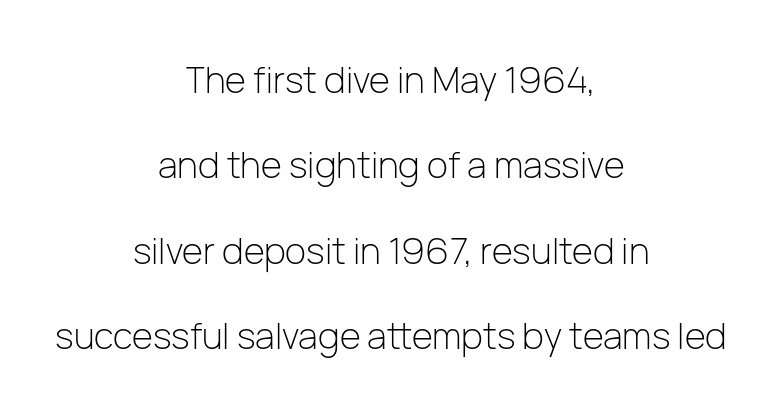
Q: Is the text bold? A: No.
Q: Is the text italic (slanted)? A: No, it is upright.
Q: Is the typeface a serif or a sans-serif typeface? A: Sans-serif.
Q: Is the text underlined? A: No.
Q: How is the paragraph aligned? A: Centered.
Q: Is the spacing between letters normal or unusually wide? A: Normal.
Q: Is the spacing between lines tight, normal or loose? A: Loose.
Q: Width (condensed, normal, or wide)? A: Normal.
Q: Stroke contrast? A: Low.
Q: x-height? A: Medium.
Q: Monospaced? A: No.
